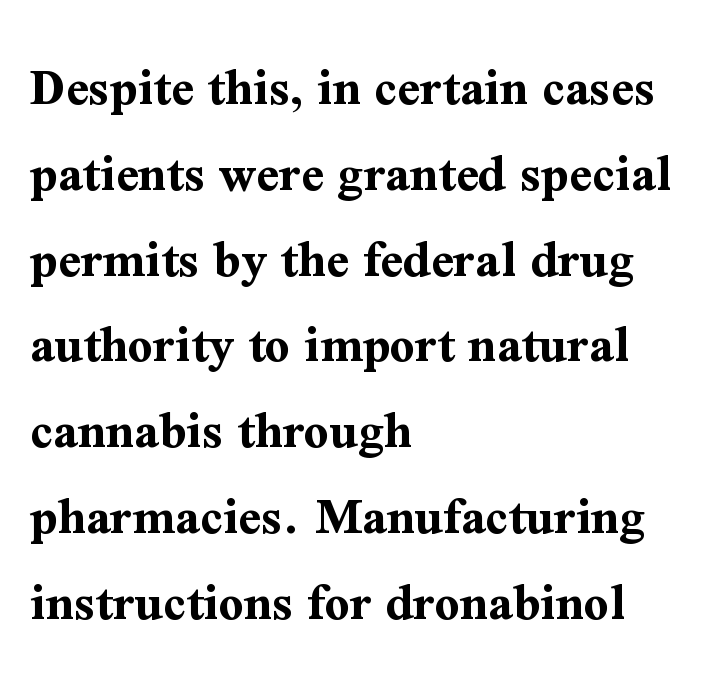
The space directly below the letters is spotless. Rendered with straight, roman letterforms. A student would call this left alignment; a typographer would say flush left, rag right. The rows are spaced the way most documents space them. Spacing between characters is what you'd get straight out of the box.
